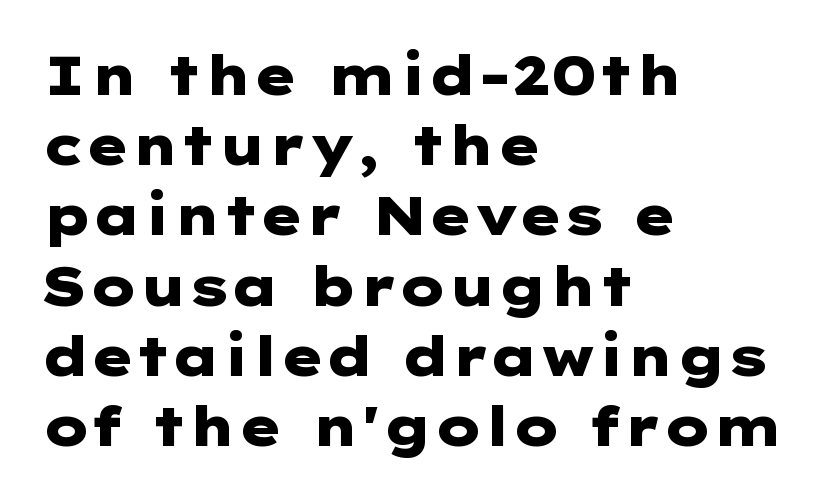
{"serif": "no", "italic": "no", "bold": "yes", "weight": "heavy", "width": "wide", "stroke_contrast": "low", "x_height": "medium", "underline": "no", "align": "left", "line_spacing": "normal", "line_spacing_ratio": 1.3, "letter_spacing": "normal", "letter_spacing_em": 0.0, "glyph_px": 54}
